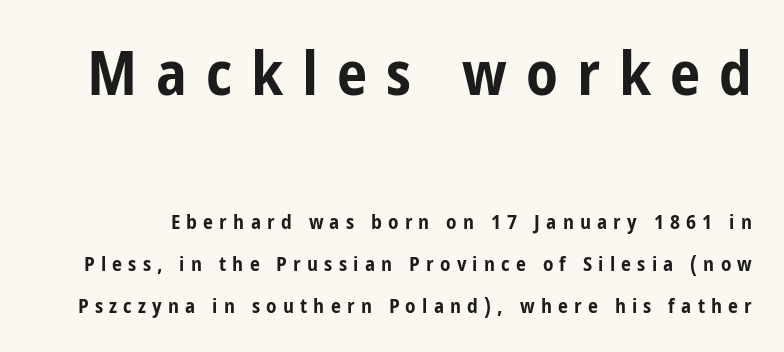
The image shows 61 px bold, condensed sans-serif type, upright; set loose line spacing (2.09x), unusually wide letter spacing (+0.31 em), not underlined; the first (top) block is 3.05x larger; low stroke contrast and a medium x-height.
